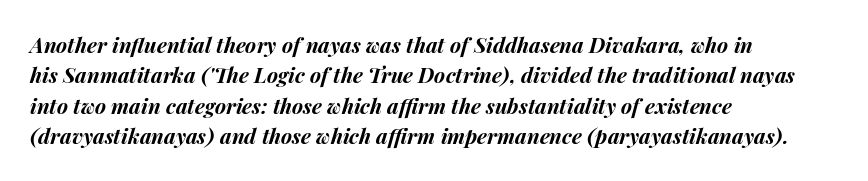
{"italic": "yes", "lean": "right", "slant_degrees": 14, "bold": "yes", "underline": "no", "align": "left", "line_spacing": "normal", "line_spacing_ratio": 1.45, "letter_spacing": "normal", "letter_spacing_em": 0.0, "glyph_px": 21}
